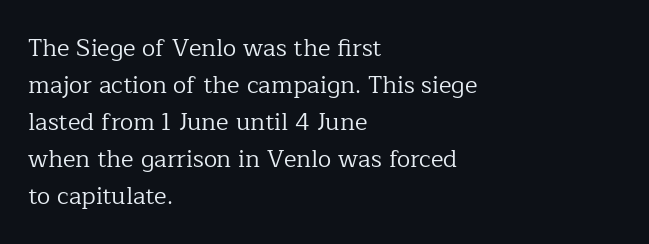
The image shows 24 px text type, upright; set left-aligned, normal line spacing (1.54x), normal letter spacing, not underlined.
